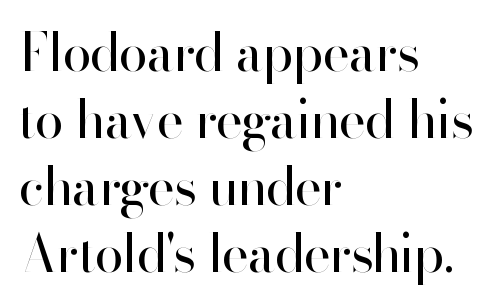
{"serif": "no", "italic": "no", "bold": "no", "weight": "regular", "width": "normal", "stroke_contrast": "high", "x_height": "small", "monospaced": "no", "underline": "no", "align": "left", "line_spacing": "normal", "line_spacing_ratio": 1.29, "letter_spacing": "normal", "letter_spacing_em": 0.0, "glyph_px": 52}
